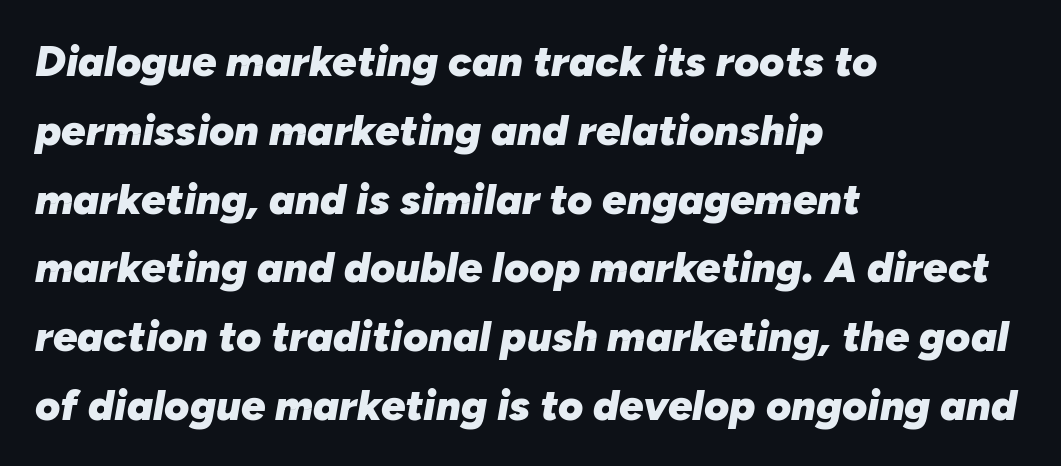
{"italic": "yes", "lean": "right", "slant_degrees": 10, "bold": "yes", "weight": "heavy", "width": "normal", "stroke_contrast": "low", "x_height": "medium", "monospaced": "no", "underline": "no", "align": "left", "line_spacing": "normal", "line_spacing_ratio": 1.6, "letter_spacing": "normal", "letter_spacing_em": 0.0, "glyph_px": 43}
